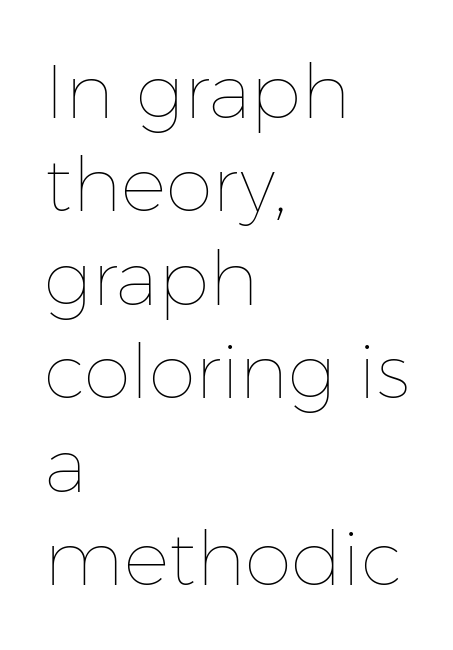
The image shows 76 px thin type, upright; set left-aligned, line spacing 1.23x, normal letter spacing, not underlined; low stroke contrast and a medium x-height.
